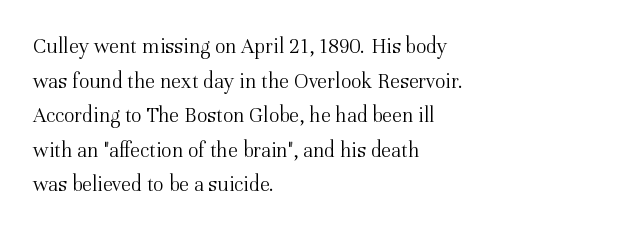
Which margin do the lines hug? The left one — the right edge is uneven. This is roman type, the default non-slanted kind. Summary of vertical rhythm: regular, with standard interline spacing. These glyphs show unthickened strokes, regular width or finer. The rendering keeps characters at their native spacing. The gap between lines stays unmarked.
